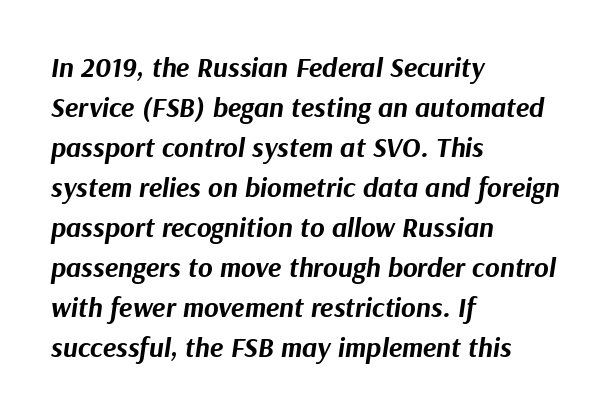
Q: Is the text bold? A: Yes.
Q: Is the text italic (slanted)? A: Yes, it leans right by about 9 degrees.
Q: Is the text underlined? A: No.
Q: How is the paragraph aligned? A: Left-aligned.
Q: Is the spacing between letters normal or unusually wide? A: Normal.
Q: Is the spacing between lines tight, normal or loose? A: Normal.
Q: Width (condensed, normal, or wide)? A: Normal.
Q: Stroke contrast? A: Medium.
Q: x-height? A: Medium.
Q: Monospaced? A: No.
